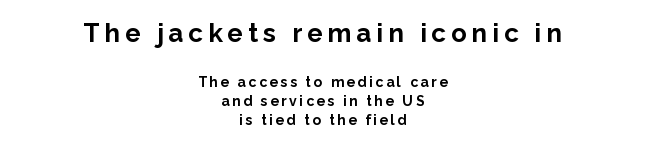
{"italic": "no", "bold": "yes", "underline": "no", "align": "center", "line_spacing": "normal", "line_spacing_ratio": 1.36, "larger_block": "first", "size_ratio": 1.86, "glyph_px": 26}
